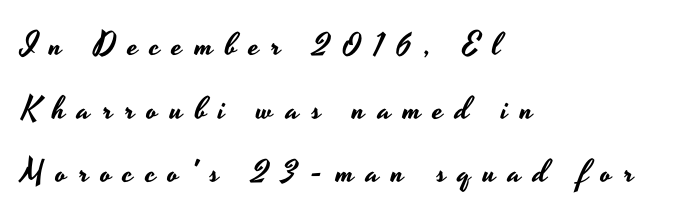
{"serif": "no", "width": "wide", "stroke_contrast": "low", "x_height": "small", "monospaced": "no", "underline": "no", "align": "left", "line_spacing": "loose", "line_spacing_ratio": 1.99, "letter_spacing": "wide", "letter_spacing_em": 0.38, "glyph_px": 32}
